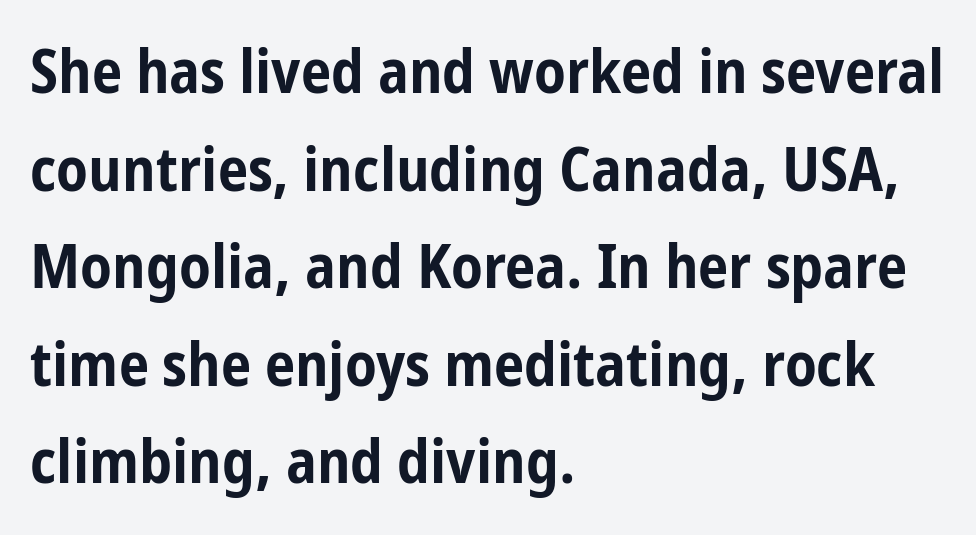
Q: Is the text bold? A: Yes.
Q: Is the text italic (slanted)? A: No, it is upright.
Q: Is the typeface a serif or a sans-serif typeface? A: Sans-serif.
Q: Is the text underlined? A: No.
Q: How is the paragraph aligned? A: Left-aligned.
Q: Is the spacing between letters normal or unusually wide? A: Normal.
Q: Is the spacing between lines tight, normal or loose? A: Normal.
Q: Width (condensed, normal, or wide)? A: Condensed.
Q: Stroke contrast? A: Low.
Q: x-height? A: Medium.
Q: Monospaced? A: No.
